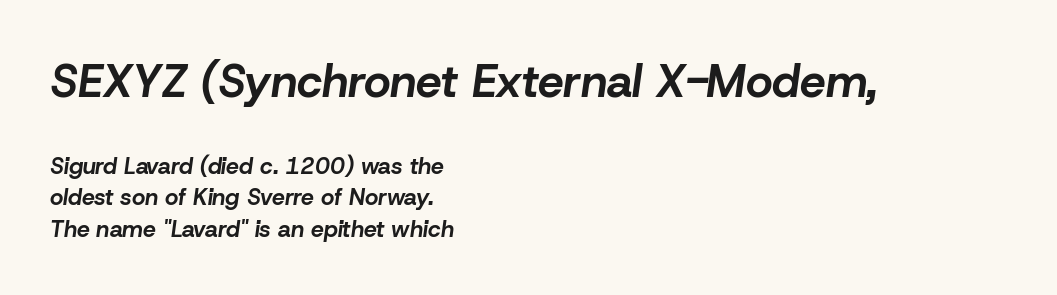
{"italic": "yes", "lean": "right", "slant_degrees": 8, "bold": "yes", "weight": "bold", "width": "normal", "stroke_contrast": "low", "x_height": "medium", "monospaced": "no", "underline": "no", "align": "left", "line_spacing": "normal", "line_spacing_ratio": 1.37, "letter_spacing": "normal", "letter_spacing_em": 0.0, "larger_block": "first", "size_ratio": 2.0, "glyph_px": 46}
